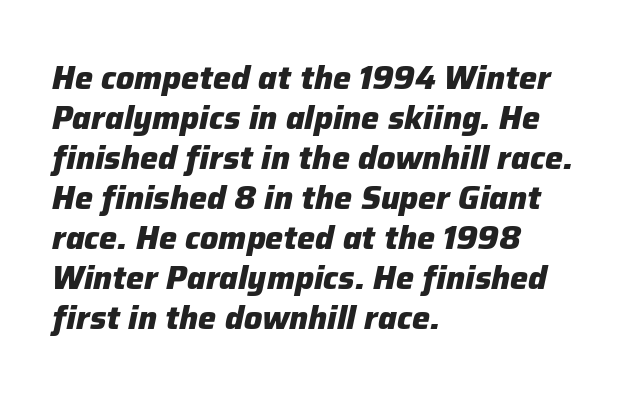
{"italic": "yes", "lean": "right", "slant_degrees": 12, "bold": "yes", "weight": "heavy", "width": "normal", "stroke_contrast": "low", "x_height": "medium", "monospaced": "no", "underline": "no", "align": "left", "line_spacing": "normal", "line_spacing_ratio": 1.25, "letter_spacing": "normal", "letter_spacing_em": 0.0, "glyph_px": 32}
